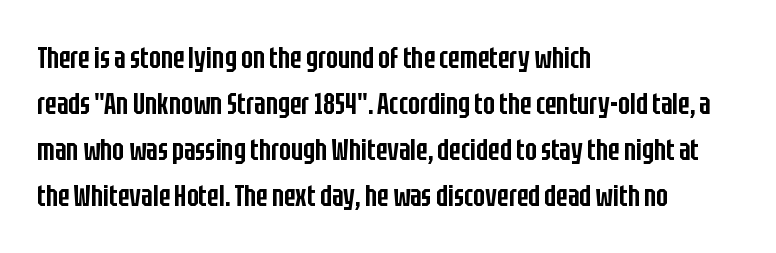
Visually the block forms a straight wall on the left and a jagged coastline on the right. Look at the stroke-to-counter ratio: somewhat heavy, a semibold. Students, observe: this is what conventionally led text looks like. Each letter's strokes conclude bluntly, with no projecting serifs. This is roman type, the default non-slanted kind.
